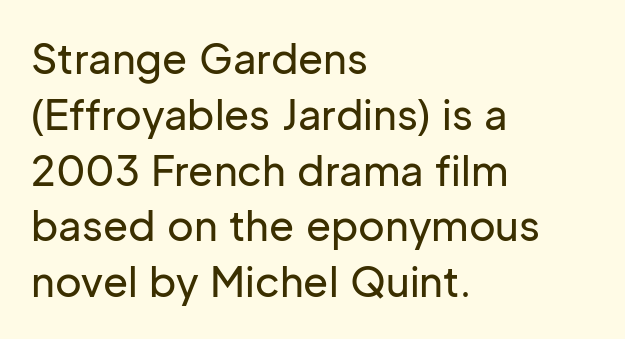
Is this a fixed-width face? No — the glyphs have proportional, varying widths. Line starts are locked; line ends wander. This block has exactly the height ordinary leading produces. Each letter's strokes conclude bluntly, with no projecting serifs. Bare-footed words on every line.
